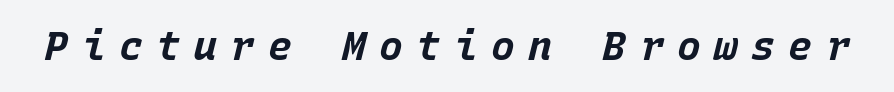
The letters are bold, with thick, heavy strokes. The space directly below the letters is spotless. You could count columns in this text — the font is strictly monospaced. The passage shown has open, widely tracked lettering throughout. This sample uses an oblique cut, with every glyph tilted off the vertical.
